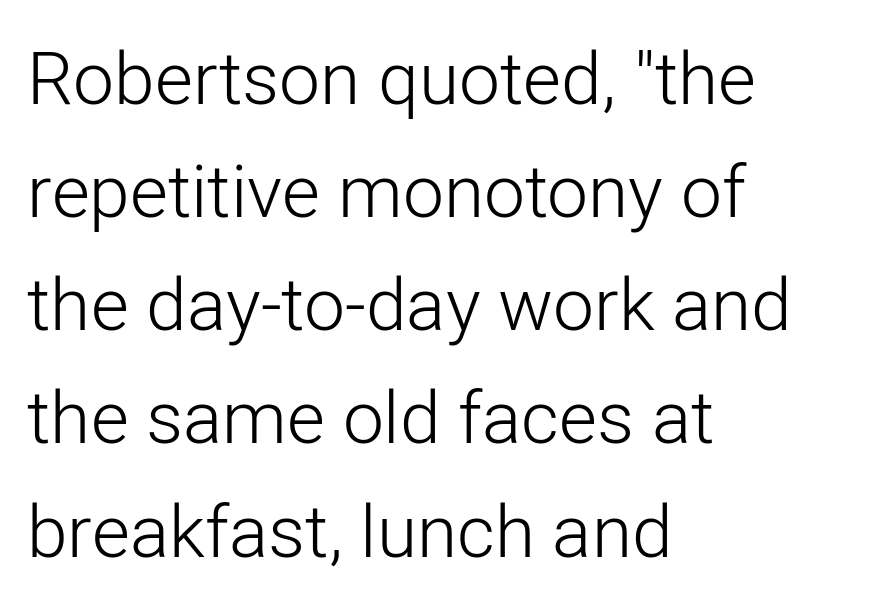
{"serif": "no", "italic": "no", "bold": "no", "weight": "light", "width": "normal", "stroke_contrast": "low", "x_height": "medium", "monospaced": "no", "underline": "no", "align": "left", "line_spacing": "normal", "line_spacing_ratio": 1.55, "letter_spacing": "normal", "letter_spacing_em": 0.0, "glyph_px": 73}
